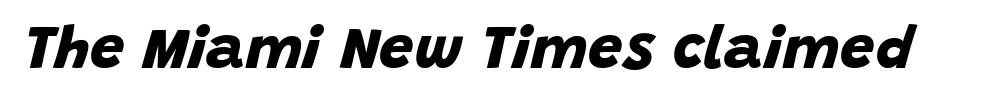
The image shows 61 px bold sans-serif type; set normal letter spacing, not underlined; low stroke contrast and a large x-height.
